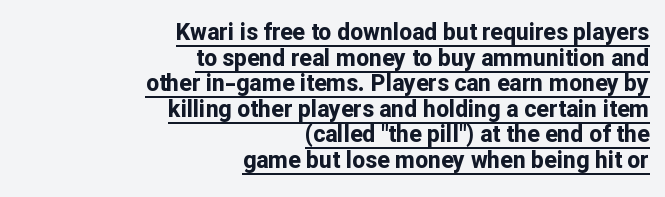
Somebody hit Ctrl+U on this one — the words are underlined. Each new line begins almost immediately beneath the previous one. Is the block centered? No — it sits flush against the right margin. The lettering stays uniformly vertical, giving the passage a roman look.
